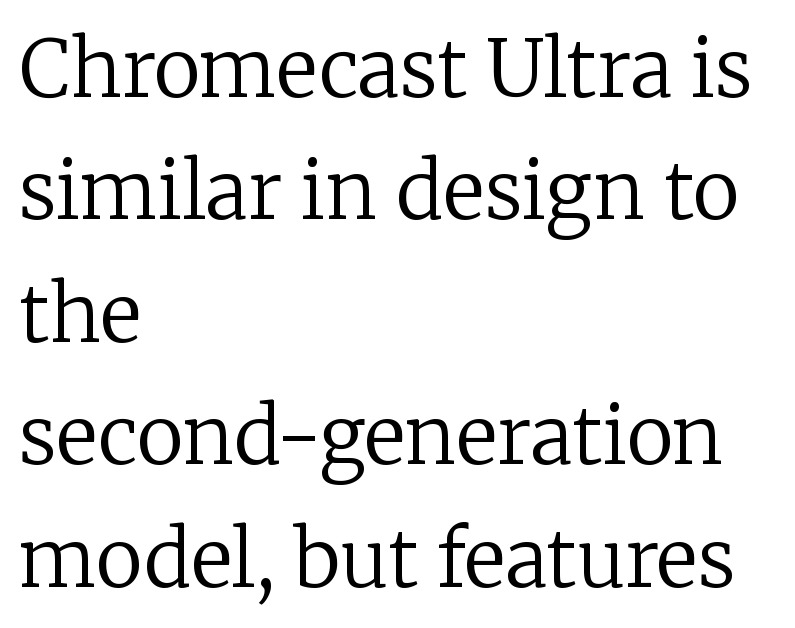
The image shows 79 px regular-weight serif type, upright; set left-aligned, normal line spacing (1.55x), normal letter spacing, not underlined; low stroke contrast and a medium x-height.
